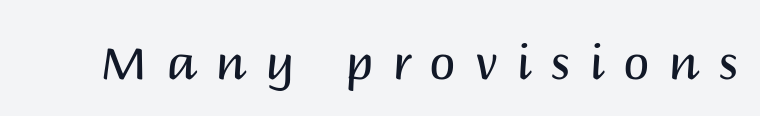
{"serif": "no", "bold": "no", "weight": "regular", "width": "normal", "stroke_contrast": "medium", "x_height": "large", "monospaced": "no", "underline": "no", "letter_spacing": "wide", "letter_spacing_em": 0.4, "glyph_px": 47}
